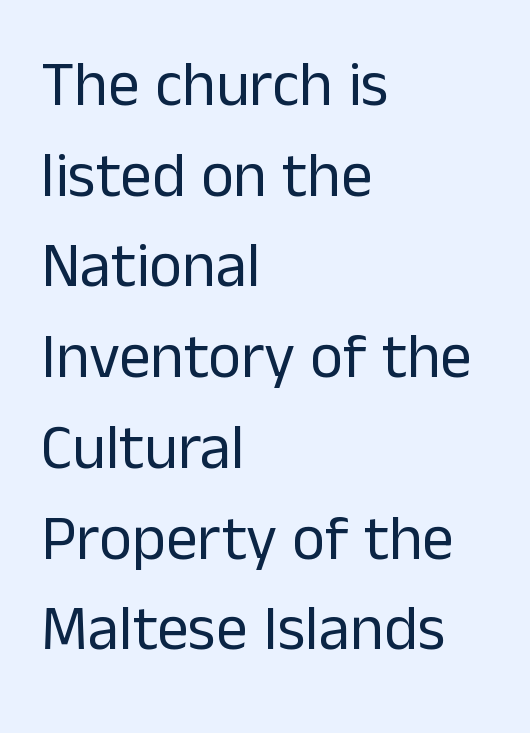
Proportional: the letters do not fall into vertical columns. These lines keep a tight, regular rhythm from letter to letter. Counters stay open thanks to moderate or lighter strokes. This sample is left-justified, so line endings fall wherever the words run out. Descender tails drop into unmarked territory.
